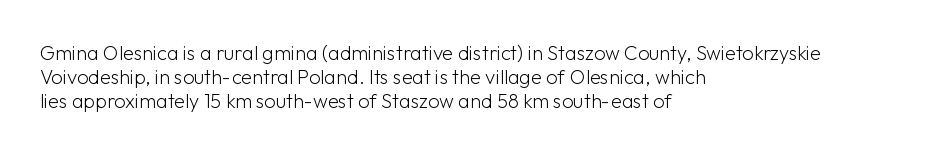
{"italic": "no", "bold": "no", "underline": "no", "align": "left", "line_spacing_ratio": 1.21, "letter_spacing": "normal", "letter_spacing_em": 0.0, "glyph_px": 20}
